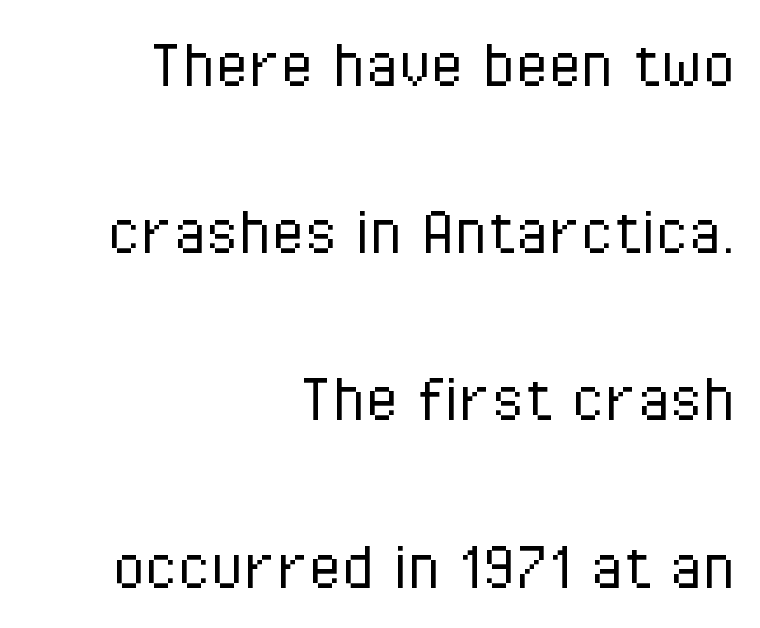
The image shows 75 px light, condensed sans-serif type, upright; set right-aligned, loose line spacing (2.23x), normal letter spacing, not underlined; low stroke contrast and a medium x-height.
